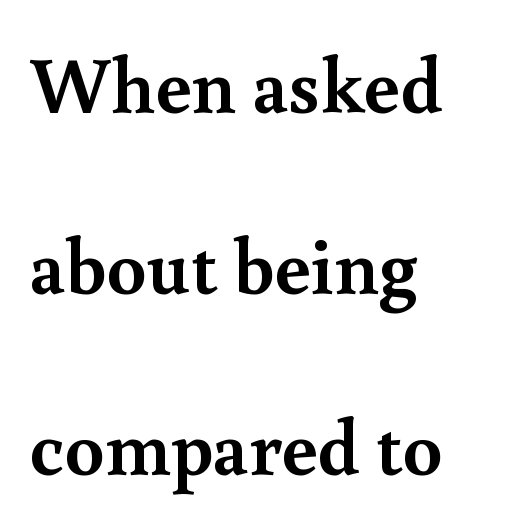
Q: Is the text bold? A: Yes.
Q: Is the text italic (slanted)? A: No, it is upright.
Q: Is the typeface a serif or a sans-serif typeface? A: Serif.
Q: Is the text underlined? A: No.
Q: How is the paragraph aligned? A: Left-aligned.
Q: Is the spacing between letters normal or unusually wide? A: Normal.
Q: Is the spacing between lines tight, normal or loose? A: Loose.
Q: Width (condensed, normal, or wide)? A: Normal.
Q: x-height? A: Small.
Q: Monospaced? A: No.
